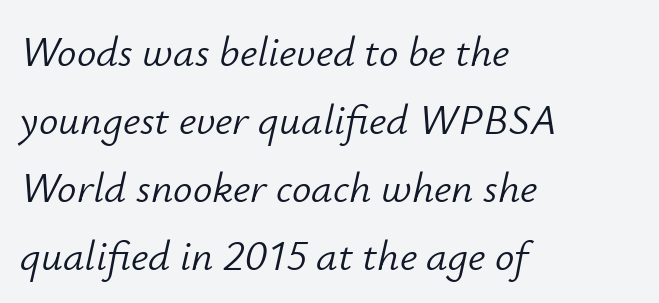
Q: Is the text bold? A: No.
Q: Is the text italic (slanted)? A: Yes, it leans right by about 12 degrees.
Q: Is the text underlined? A: No.
Q: How is the paragraph aligned? A: Left-aligned.
Q: Is the spacing between letters normal or unusually wide? A: Normal.
Q: Is the spacing between lines tight, normal or loose? A: Normal.
Q: Width (condensed, normal, or wide)? A: Normal.
Q: Stroke contrast? A: Low.
Q: x-height? A: Small.
Q: Monospaced? A: No.
